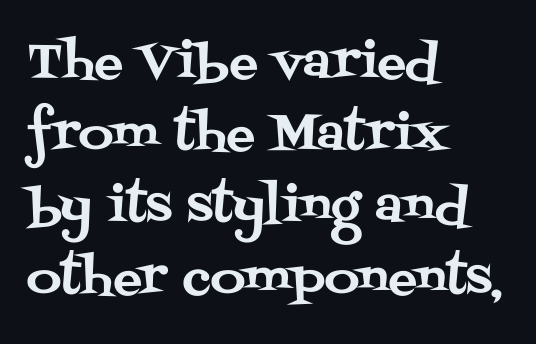
{"serif": "yes", "italic": "no", "width": "normal", "stroke_contrast": "medium", "x_height": "large", "monospaced": "no", "underline": "no", "align": "left", "line_spacing": "normal", "line_spacing_ratio": 1.5, "letter_spacing": "normal", "letter_spacing_em": 0.0, "glyph_px": 48}
